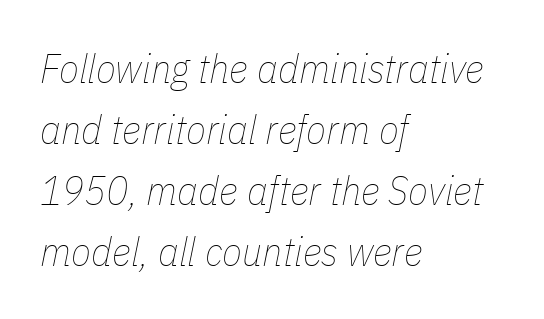
Q: Is the text bold? A: No.
Q: Is the text italic (slanted)? A: Yes, it leans right by about 11 degrees.
Q: Is the text underlined? A: No.
Q: How is the paragraph aligned? A: Left-aligned.
Q: Is the spacing between letters normal or unusually wide? A: Normal.
Q: Is the spacing between lines tight, normal or loose? A: Normal.
Q: Width (condensed, normal, or wide)? A: Condensed.
Q: Stroke contrast? A: Low.
Q: x-height? A: Medium.
Q: Monospaced? A: No.
